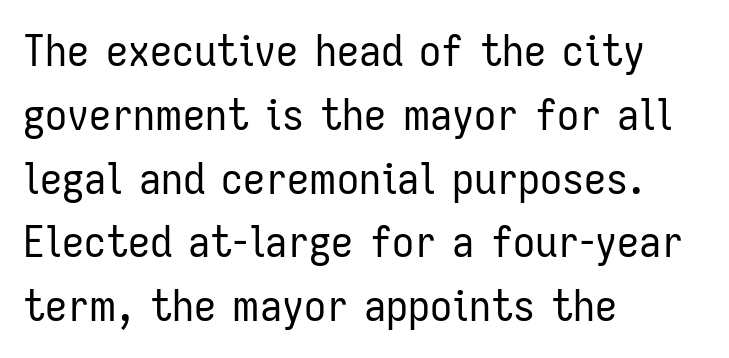
Q: Is the text bold? A: No.
Q: Is the text italic (slanted)? A: No, it is upright.
Q: Is the typeface a serif or a sans-serif typeface? A: Sans-serif.
Q: Is the text underlined? A: No.
Q: How is the paragraph aligned? A: Left-aligned.
Q: Is the spacing between letters normal or unusually wide? A: Normal.
Q: Is the spacing between lines tight, normal or loose? A: Normal.
Q: Width (condensed, normal, or wide)? A: Condensed.
Q: Stroke contrast? A: Low.
Q: x-height? A: Medium.
Q: Monospaced? A: No.
